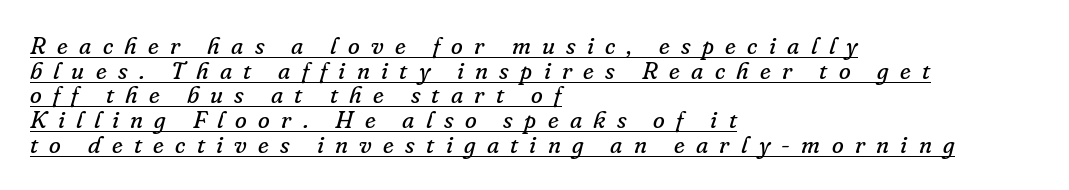
Q: Is the text bold? A: No.
Q: Is the text italic (slanted)? A: Yes, it leans right by about 16 degrees.
Q: Is the text underlined? A: Yes.
Q: How is the paragraph aligned? A: Left-aligned.
Q: Is the spacing between letters normal or unusually wide? A: Unusually wide.
Q: Is the spacing between lines tight, normal or loose? A: Tight.
